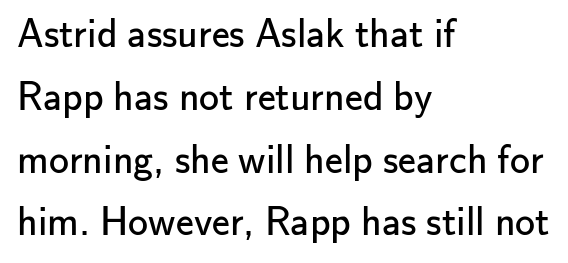
The image shows 40 px regular-weight sans-serif type, upright; set left-aligned, normal line spacing (1.57x), normal letter spacing, not underlined; low stroke contrast and a small x-height.
